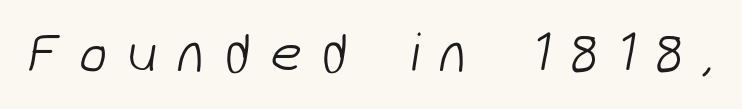
This reads as an unemphasized weight, regular at the heaviest. Regarding serifs, this sample does without them. The space beneath each line is pristine and unruled. The passage shown has open, widely tracked lettering throughout. The rendering uses natural spacing where letterforms have individual widths.
